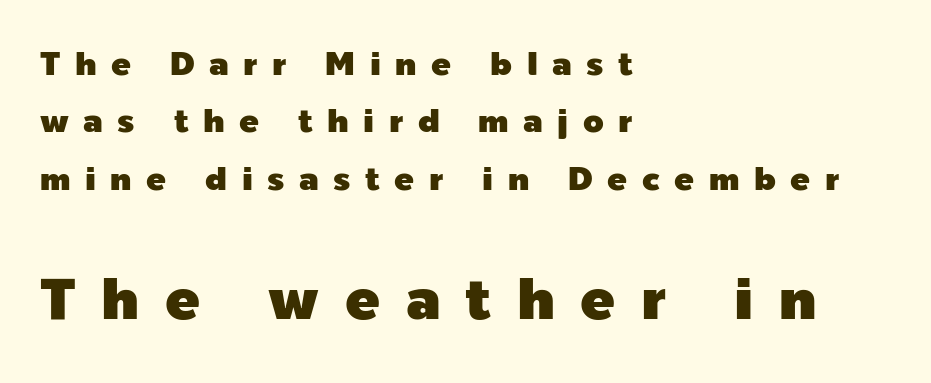
This rendering features lettering with no underline. When letters stand straight like this, we call the style roman or upright. Which margin do the lines hug? The left one — the right edge is uneven. The font family rendered here belongs to the sans-serif group. Think of a printed novel: that variable character pitch is what you see here. The letters in the lower block stand taller than those in the block above.
